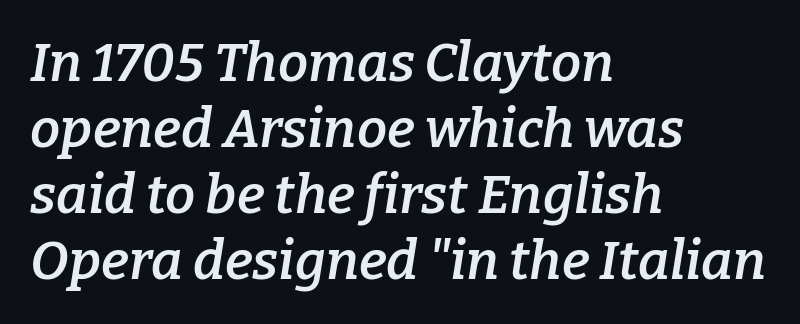
Q: Is the text bold? A: Semi-bold.
Q: Is the text italic (slanted)? A: Yes, it leans right by about 9 degrees.
Q: Is the typeface a serif or a sans-serif typeface? A: Serif.
Q: Is the text underlined? A: No.
Q: How is the paragraph aligned? A: Left-aligned.
Q: Is the spacing between letters normal or unusually wide? A: Normal.
Q: Width (condensed, normal, or wide)? A: Normal.
Q: Stroke contrast? A: Low.
Q: x-height? A: Medium.
Q: Monospaced? A: No.
